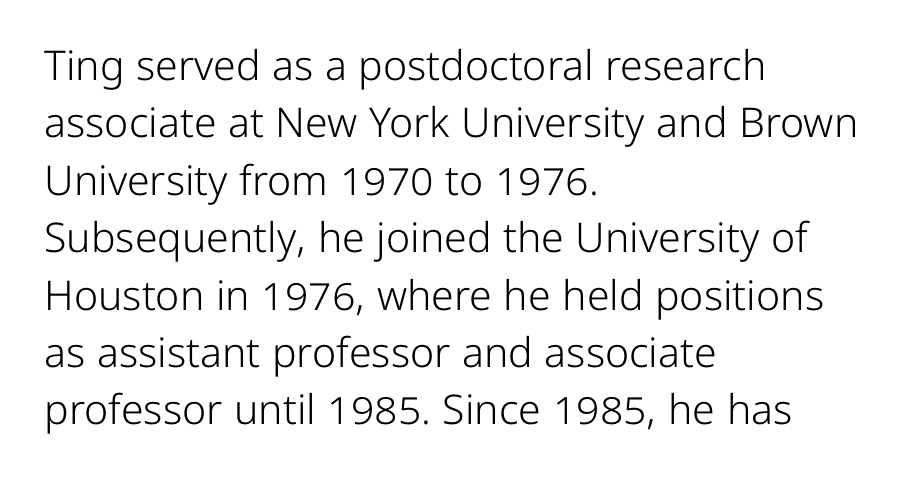
{"serif": "no", "italic": "no", "bold": "no", "weight": "light", "width": "normal", "stroke_contrast": "low", "x_height": "medium", "monospaced": "no", "underline": "no", "align": "left", "line_spacing": "normal", "line_spacing_ratio": 1.4, "letter_spacing": "normal", "letter_spacing_em": 0.0, "glyph_px": 41}
